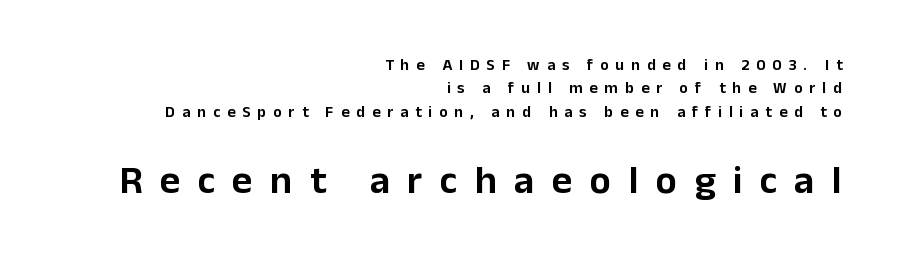
{"serif": "no", "italic": "no", "width": "normal", "stroke_contrast": "low", "x_height": "medium", "monospaced": "no", "underline": "no", "align": "right", "line_spacing": "normal", "line_spacing_ratio": 1.46, "letter_spacing": "wide", "letter_spacing_em": 0.43, "larger_block": "second", "size_ratio": 2.5, "glyph_px": 40}
